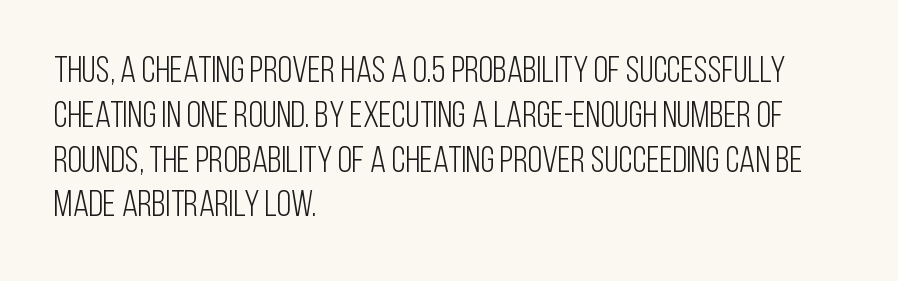
The image shows 37 px light, condensed sans-serif type, upright; set left-aligned, line spacing 1.21x, normal letter spacing, not underlined; low stroke contrast and a large x-height.
